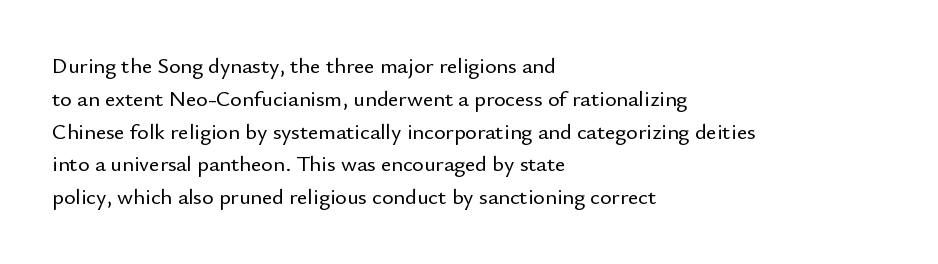
The specimen omits any rule beneath the text block's lines. Is the letter spacing exaggerated? No — it looks like the ordinary default. The typography opts for an upright posture over an oblique one. The rag falls on the right side of this text block. Baseline-to-baseline distance is the conventional proportion of letter height.
